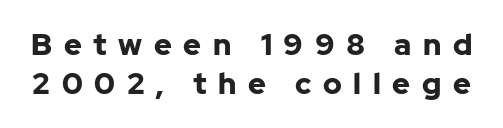
Q: Is the text bold? A: Yes.
Q: Is the text italic (slanted)? A: No, it is upright.
Q: Is the typeface a serif or a sans-serif typeface? A: Sans-serif.
Q: Is the text underlined? A: No.
Q: Is the spacing between letters normal or unusually wide? A: Unusually wide.
Q: Is the spacing between lines tight, normal or loose? A: Normal.
Q: Width (condensed, normal, or wide)? A: Normal.
Q: Stroke contrast? A: Low.
Q: x-height? A: Medium.
Q: Monospaced? A: No.
